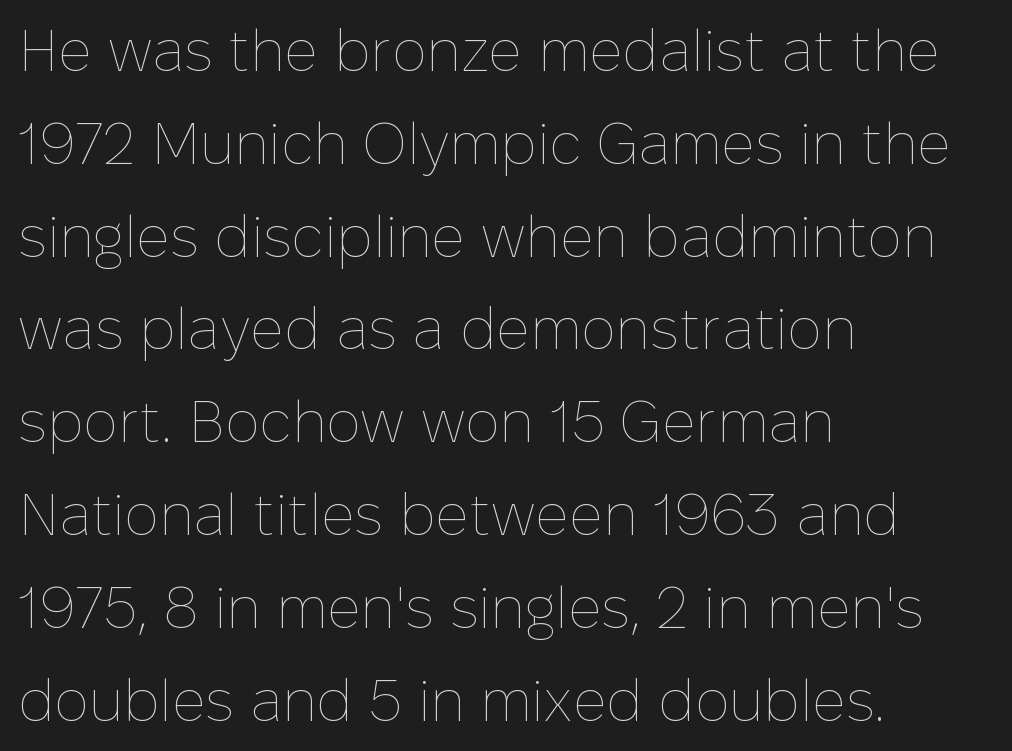
Q: Is the text bold? A: No.
Q: Is the text italic (slanted)? A: No, it is upright.
Q: Is the text underlined? A: No.
Q: How is the paragraph aligned? A: Left-aligned.
Q: Is the spacing between letters normal or unusually wide? A: Normal.
Q: Is the spacing between lines tight, normal or loose? A: Normal.
Q: Width (condensed, normal, or wide)? A: Normal.
Q: Stroke contrast? A: Low.
Q: x-height? A: Medium.
Q: Monospaced? A: No.
